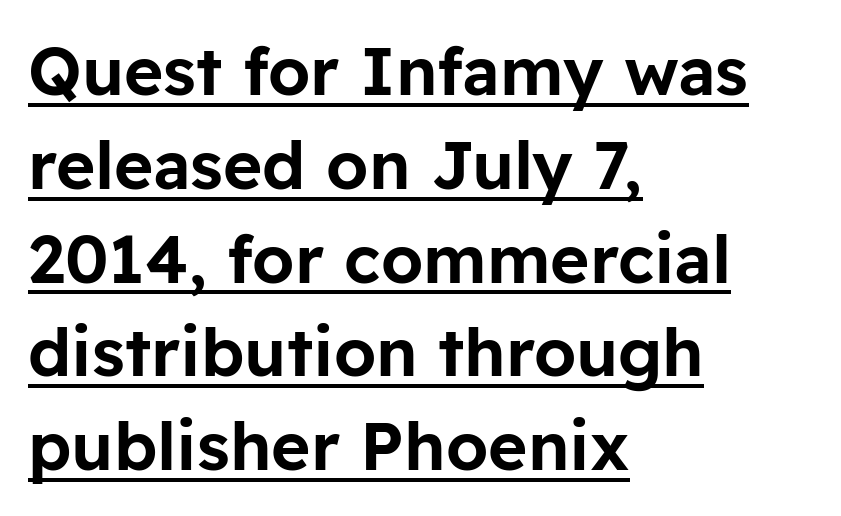
Q: Is the text italic (slanted)? A: No, it is upright.
Q: Is the typeface a serif or a sans-serif typeface? A: Sans-serif.
Q: Is the text underlined? A: Yes.
Q: How is the paragraph aligned? A: Left-aligned.
Q: Is the spacing between letters normal or unusually wide? A: Normal.
Q: Is the spacing between lines tight, normal or loose? A: Normal.
Q: Width (condensed, normal, or wide)? A: Normal.
Q: Stroke contrast? A: Low.
Q: x-height? A: Medium.
Q: Monospaced? A: No.
